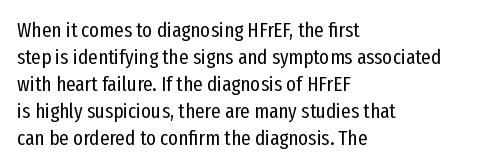
Q: Is the text bold? A: No.
Q: Is the text italic (slanted)? A: No, it is upright.
Q: Is the text underlined? A: No.
Q: How is the paragraph aligned? A: Left-aligned.
Q: Is the spacing between letters normal or unusually wide? A: Normal.
Q: Is the spacing between lines tight, normal or loose? A: Normal.
